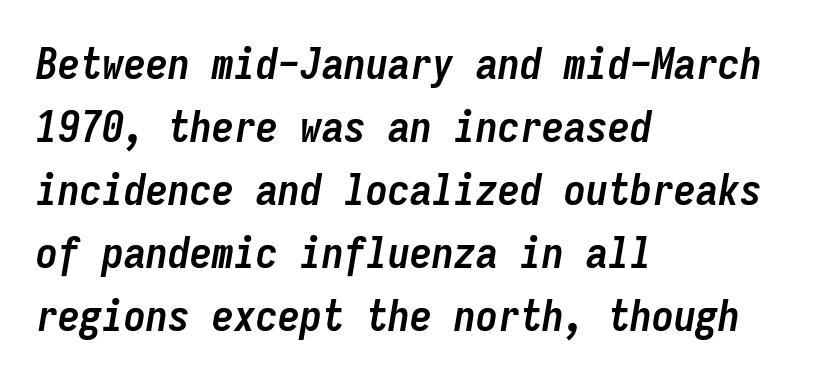
{"italic": "yes", "lean": "right", "slant_degrees": 9, "bold": "yes", "weight": "semibold", "width": "condensed", "stroke_contrast": "low", "x_height": "medium", "monospaced": "yes", "underline": "no", "align": "left", "line_spacing": "normal", "line_spacing_ratio": 1.43, "letter_spacing": "normal", "letter_spacing_em": 0.0, "glyph_px": 44}
